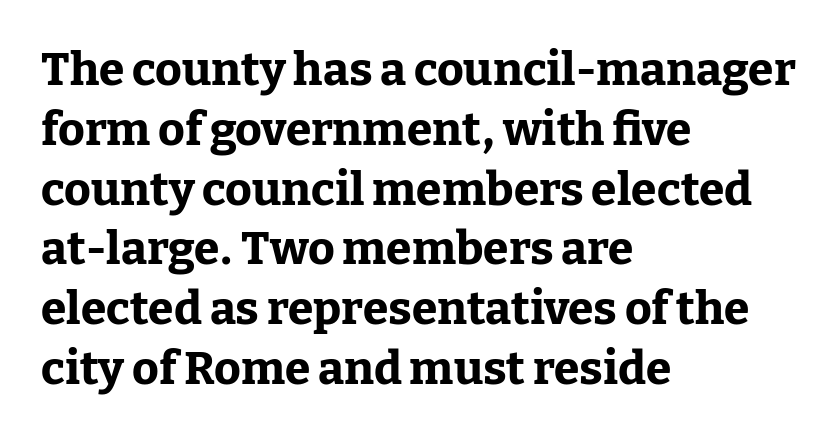
Italic: no, the glyphs are upright roman. This rendering features lettering with no underline. Examine the stroke ends and you'll spot serifs. This rendering uses left alignment, leaving the right contour irregular. Nothing unusual about the tracking: characters are spaced as the font intends. You'd pick this weight for a headline — it's a proper bold.
